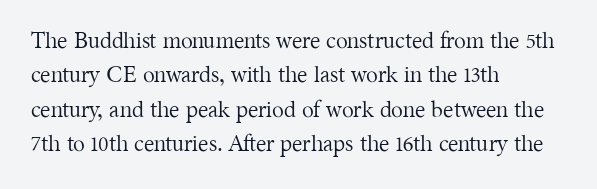
The image shows 22 px text type, upright; set left-aligned, normal line spacing (1.56x), normal letter spacing, not underlined.
